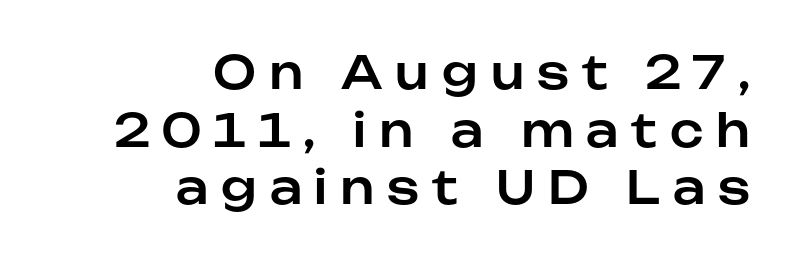
The image shows 45 px sans-serif type, upright; set right-aligned, normal line spacing (1.28x), unusually wide letter spacing (+0.29 em), not underlined; low stroke contrast and a medium x-height.
